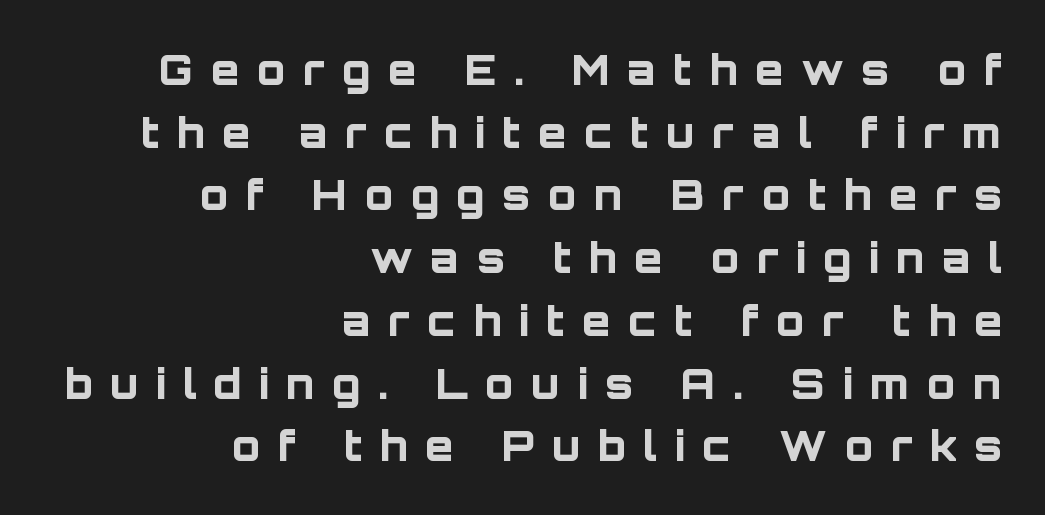
{"serif": "no", "italic": "no", "bold": "yes", "weight": "bold", "width": "normal", "stroke_contrast": "low", "x_height": "large", "monospaced": "no", "underline": "no", "align": "right", "line_spacing": "normal", "line_spacing_ratio": 1.53, "letter_spacing": "wide", "letter_spacing_em": 0.43, "glyph_px": 41}
